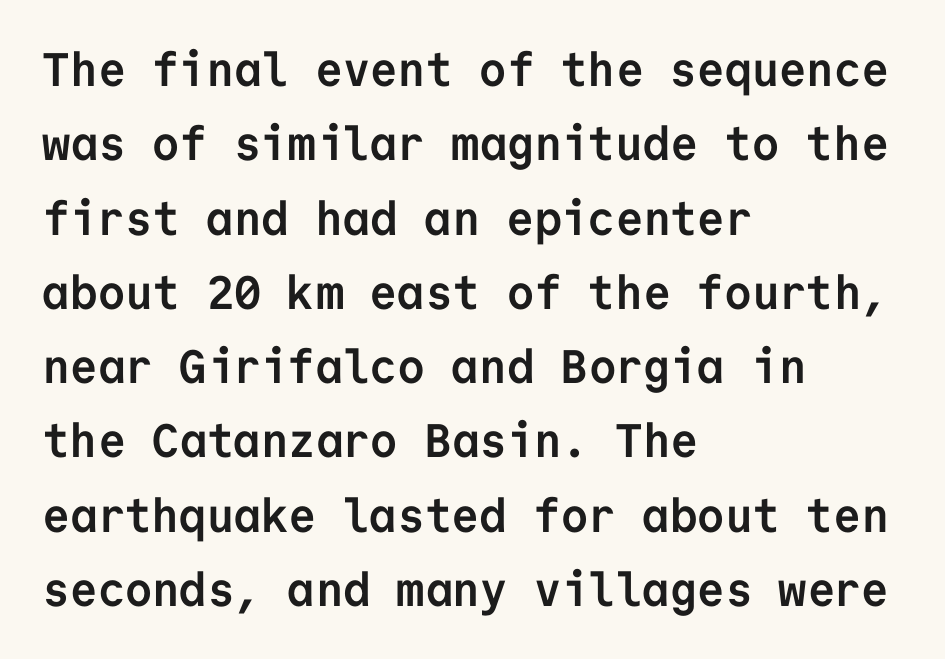
Q: Is the text bold? A: Yes.
Q: Is the text italic (slanted)? A: No, it is upright.
Q: Is the typeface a serif or a sans-serif typeface? A: Sans-serif.
Q: Is the text underlined? A: No.
Q: How is the paragraph aligned? A: Left-aligned.
Q: Is the spacing between letters normal or unusually wide? A: Normal.
Q: Is the spacing between lines tight, normal or loose? A: Normal.
Q: Width (condensed, normal, or wide)? A: Normal.
Q: Stroke contrast? A: Low.
Q: x-height? A: Medium.
Q: Monospaced? A: Yes.
